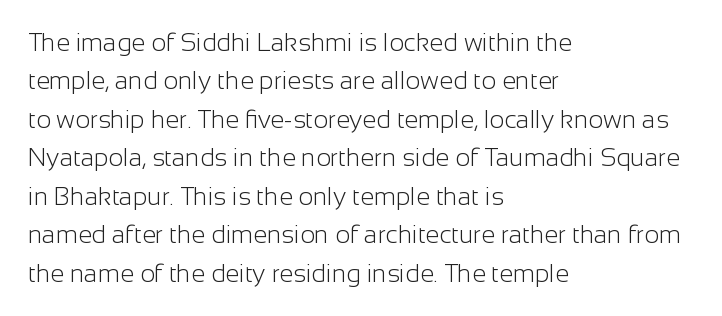
{"italic": "no", "bold": "no", "underline": "no", "align": "left", "line_spacing": "normal", "line_spacing_ratio": 1.54, "letter_spacing": "normal", "letter_spacing_em": 0.0, "glyph_px": 25}
